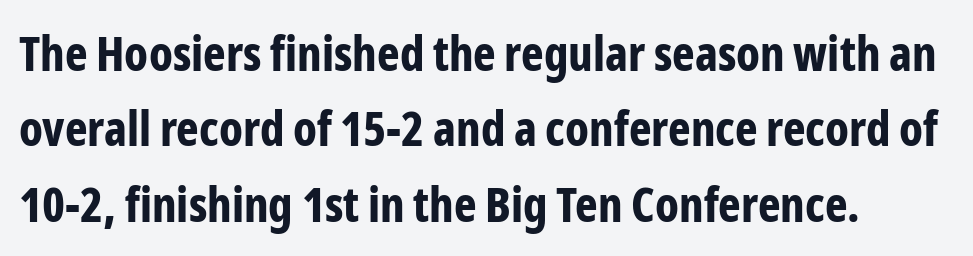
A typesetter would call this zero additional tracking. Students, observe: this is what conventionally led text looks like. The zone under the glyphs is completely vacant. Line beginnings align vertically; line endings do not.
